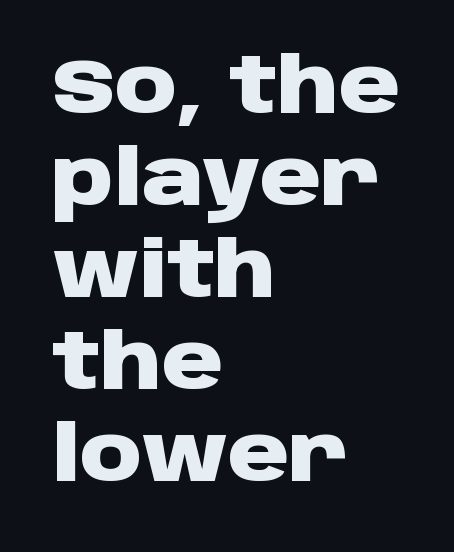
{"serif": "no", "italic": "no", "bold": "yes", "weight": "heavy", "width": "wide", "stroke_contrast": "low", "x_height": "large", "monospaced": "no", "underline": "no", "align": "left", "line_spacing_ratio": 1.21, "letter_spacing": "normal", "letter_spacing_em": 0.0, "glyph_px": 76}
